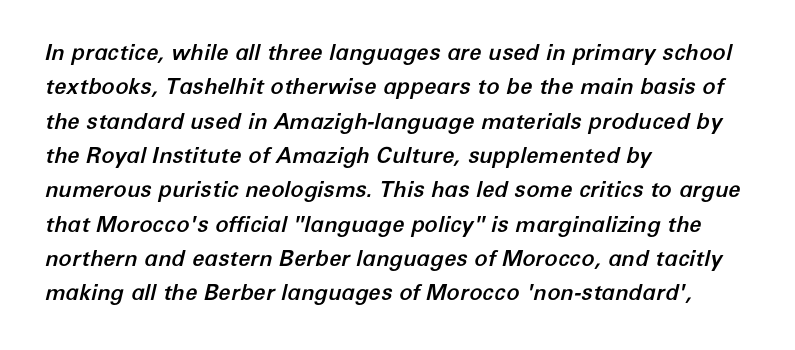
The image shows 22 px text type, italic (leaning right); set left-aligned, normal line spacing (1.56x), normal letter spacing, not underlined.
